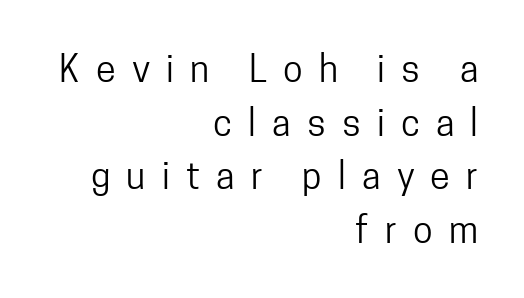
{"serif": "no", "italic": "no", "bold": "no", "weight": "regular", "width": "condensed", "stroke_contrast": "low", "x_height": "medium", "monospaced": "no", "underline": "no", "align": "right", "line_spacing": "normal", "line_spacing_ratio": 1.49, "letter_spacing": "wide", "letter_spacing_em": 0.45, "glyph_px": 36}
